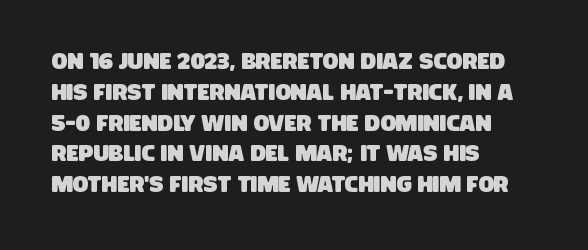
The image shows 23 px text type; set left-aligned, normal line spacing (1.34x), normal letter spacing, not underlined.
